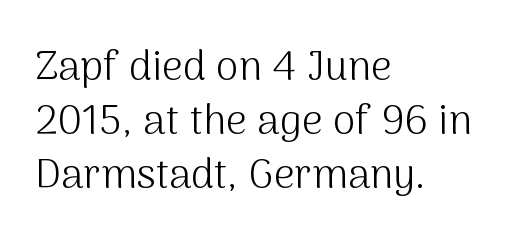
{"serif": "no", "italic": "no", "bold": "no", "weight": "light", "width": "normal", "stroke_contrast": "medium", "x_height": "medium", "monospaced": "no", "underline": "no", "align": "left", "line_spacing": "normal", "line_spacing_ratio": 1.32, "letter_spacing": "normal", "letter_spacing_em": 0.0, "glyph_px": 41}
